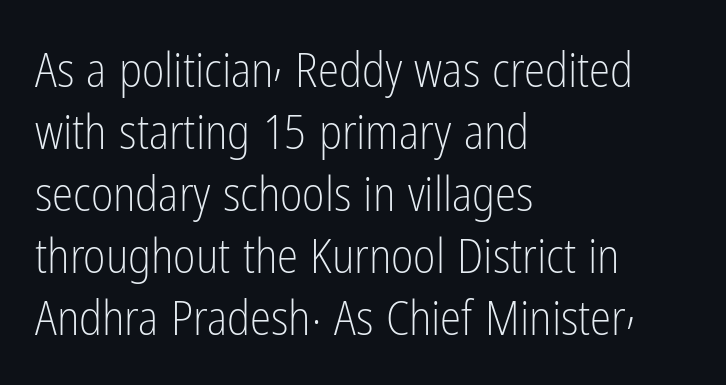
This is roman type, the default non-slanted kind. The setting favours the left margin, as ordinary paragraphs usually do. The weight tops out at a normal text grade. Lines of text with bare space underneath. Proportional: the letters do not fall into vertical columns. Between one letter and the next there's only the usual sliver of space.
